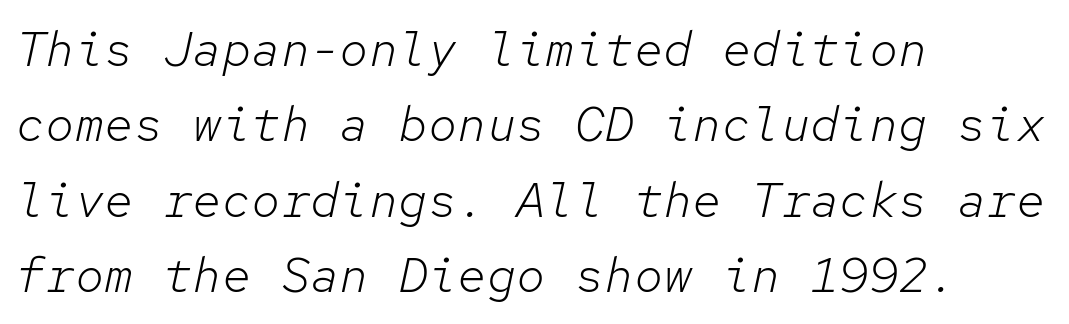
Q: Is the text bold? A: No.
Q: Is the text italic (slanted)? A: Yes, it leans right by about 12 degrees.
Q: Is the text underlined? A: No.
Q: How is the paragraph aligned? A: Left-aligned.
Q: Is the spacing between letters normal or unusually wide? A: Normal.
Q: Is the spacing between lines tight, normal or loose? A: Normal.
Q: Width (condensed, normal, or wide)? A: Normal.
Q: Stroke contrast? A: Low.
Q: x-height? A: Medium.
Q: Monospaced? A: Yes.
